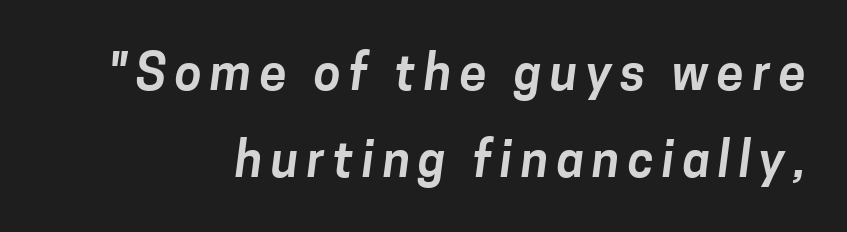
The image shows 49 px sans-serif type; set right-aligned, line spacing 1.78x, not underlined; low stroke contrast and a medium x-height.
